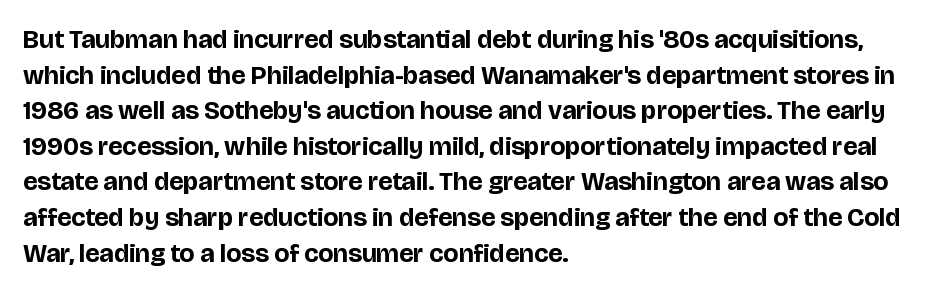
{"italic": "no", "bold": "yes", "underline": "no", "align": "left", "line_spacing": "normal", "line_spacing_ratio": 1.37, "letter_spacing": "normal", "letter_spacing_em": 0.0, "glyph_px": 26}
